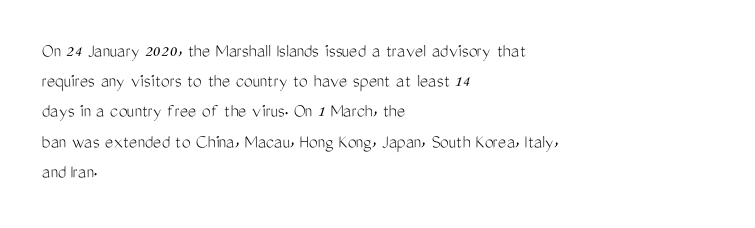
What stands out about the letter spacing? Nothing — it is the standard amount. The axis of the letterforms is exactly vertical. Check the space under the baseline: it is left empty. Evenly set lines give the paragraph a standard silhouette.
